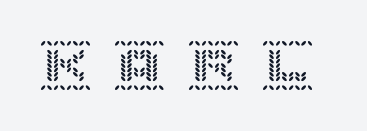
The type sits square on the baseline with zero lean. Lines of text with bare space underneath. These lines have a slow, spaced-out rhythm from letter to letter.
